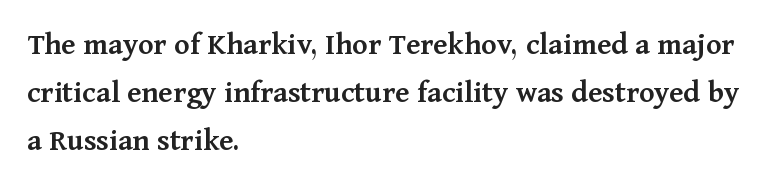
This is the in-between weight designers call semibold or demi. The lines in this sample share a left origin and differ only in where they stop. There is no visible air inserted between adjacent glyphs. This sample keeps an unexceptional amount of space between lines.
